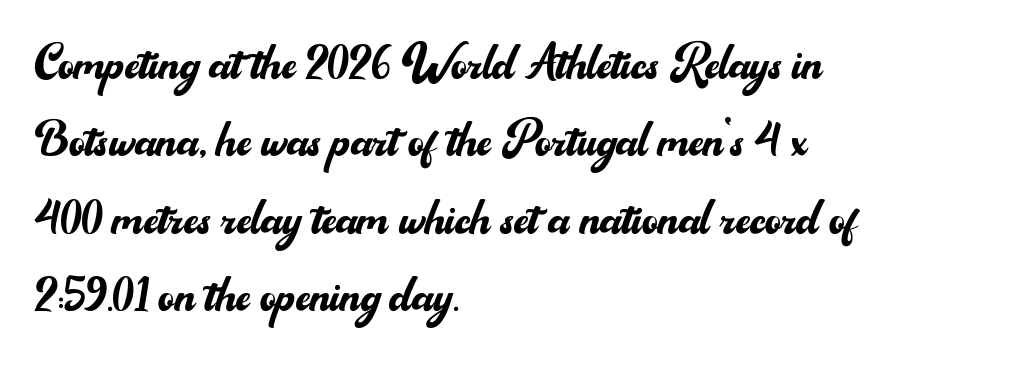
The rendering uses a moderate line-height, typical for paragraphs. Do the characters align in a grid? No, the font is proportional. The typesetting does not lean heavy: it is not bold. Is the block centered? No — it sits flush against the left margin. The gap between lines stays unmarked.
